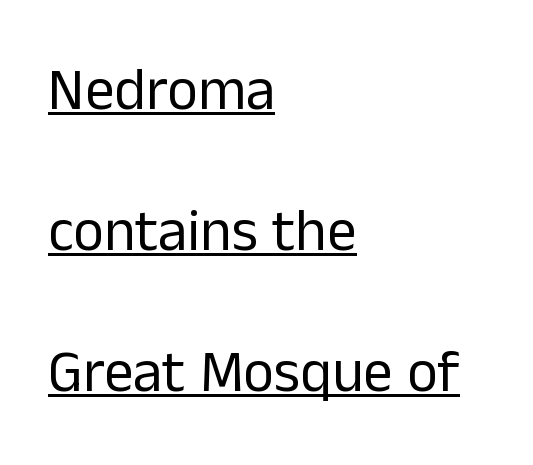
The image shows 59 px regular-weight sans-serif type, upright; set left-aligned, loose line spacing (2.39x), normal letter spacing, underlined; low stroke contrast and a medium x-height.
